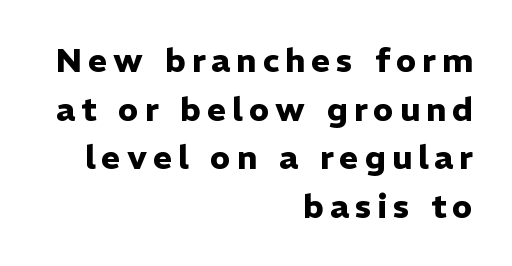
Q: Is the text bold? A: Yes.
Q: Is the text italic (slanted)? A: No, it is upright.
Q: Is the typeface a serif or a sans-serif typeface? A: Sans-serif.
Q: Is the text underlined? A: No.
Q: How is the paragraph aligned? A: Right-aligned.
Q: Is the spacing between lines tight, normal or loose? A: Normal.
Q: Width (condensed, normal, or wide)? A: Normal.
Q: Stroke contrast? A: Low.
Q: x-height? A: Medium.
Q: Monospaced? A: No.
